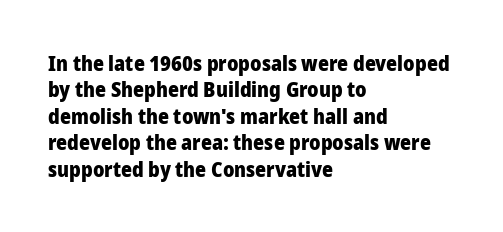
{"italic": "no", "bold": "yes", "underline": "no", "align": "left", "line_spacing": "normal", "line_spacing_ratio": 1.26, "letter_spacing": "normal", "letter_spacing_em": 0.0, "glyph_px": 21}
